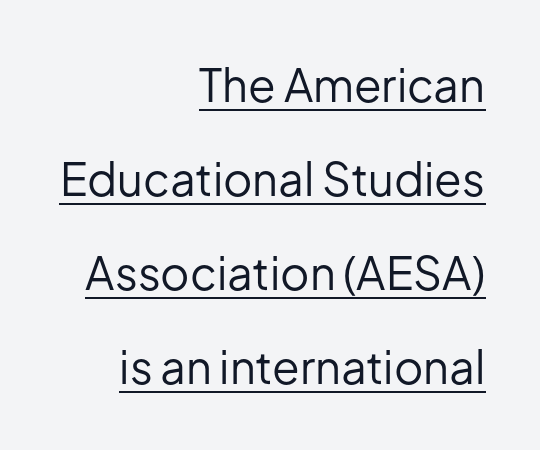
Q: Is the text bold? A: No.
Q: Is the text italic (slanted)? A: No, it is upright.
Q: Is the typeface a serif or a sans-serif typeface? A: Sans-serif.
Q: Is the text underlined? A: Yes.
Q: How is the paragraph aligned? A: Right-aligned.
Q: Is the spacing between letters normal or unusually wide? A: Normal.
Q: Is the spacing between lines tight, normal or loose? A: Loose.
Q: Width (condensed, normal, or wide)? A: Normal.
Q: Stroke contrast? A: Low.
Q: x-height? A: Medium.
Q: Monospaced? A: No.
